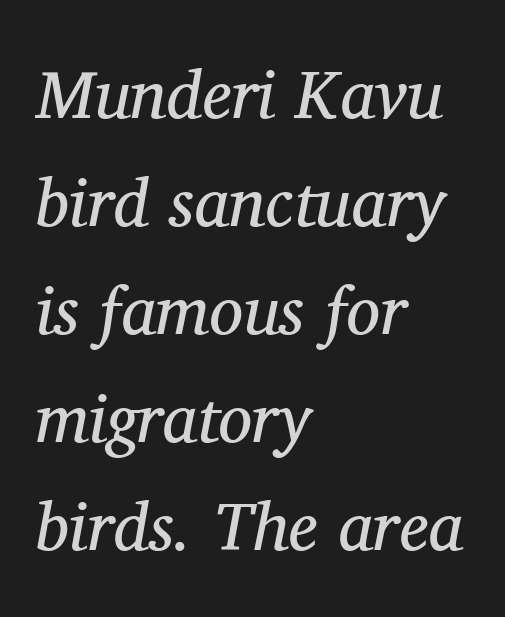
Every character sits at an angle, as italics do. The compositor pushed each line to the left boundary. Is the type heavy? It reads as light-to-regular instead. The specimen omits any rule beneath the text block's lines. Each letter's strokes conclude with small projecting serifs. The letters sit at their default tracking, neither squeezed nor spread.
